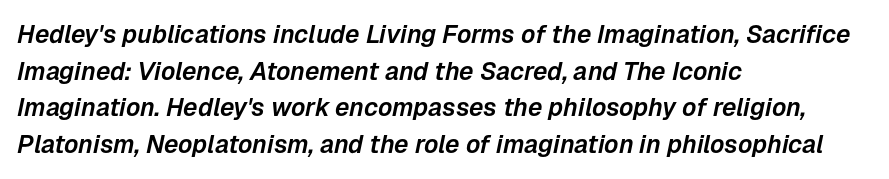
Q: Is the text italic (slanted)? A: Yes, it leans right by about 12 degrees.
Q: Is the text underlined? A: No.
Q: How is the paragraph aligned? A: Left-aligned.
Q: Is the spacing between letters normal or unusually wide? A: Normal.
Q: Is the spacing between lines tight, normal or loose? A: Normal.
